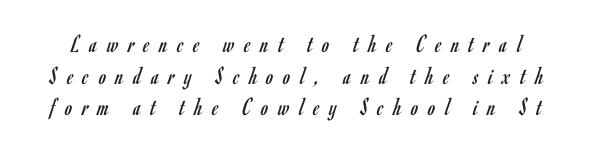
A typesetter would call this heavily tracked-out type. The glyphs are unaccompanied by any horizontal stroke below them. Stems here are at most as thick as an everyday book face.
